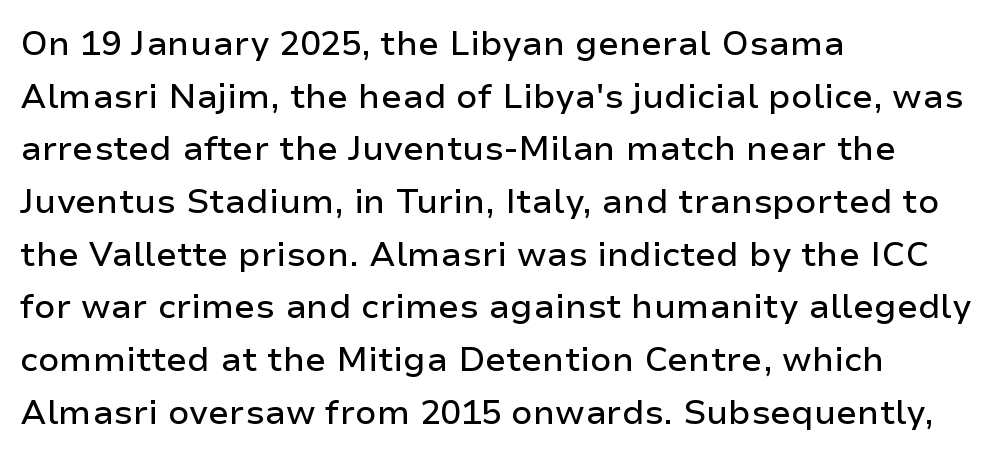
The image shows 34 px sans-serif type, upright; set left-aligned, normal line spacing (1.55x), normal letter spacing, not underlined; low stroke contrast and a medium x-height.
